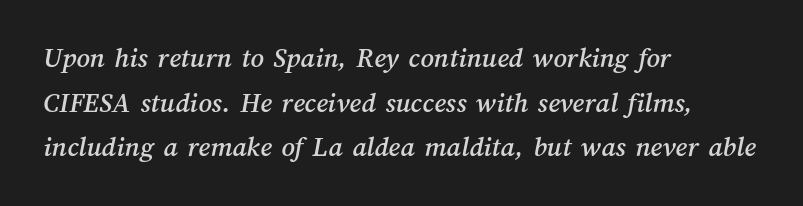
Q: Is the text underlined? A: No.
Q: How is the paragraph aligned? A: Left-aligned.
Q: Is the spacing between letters normal or unusually wide? A: Normal.
Q: Is the spacing between lines tight, normal or loose? A: Normal.
Q: Width (condensed, normal, or wide)? A: Normal.
Q: Stroke contrast? A: Medium.
Q: x-height? A: Medium.
Q: Monospaced? A: No.
